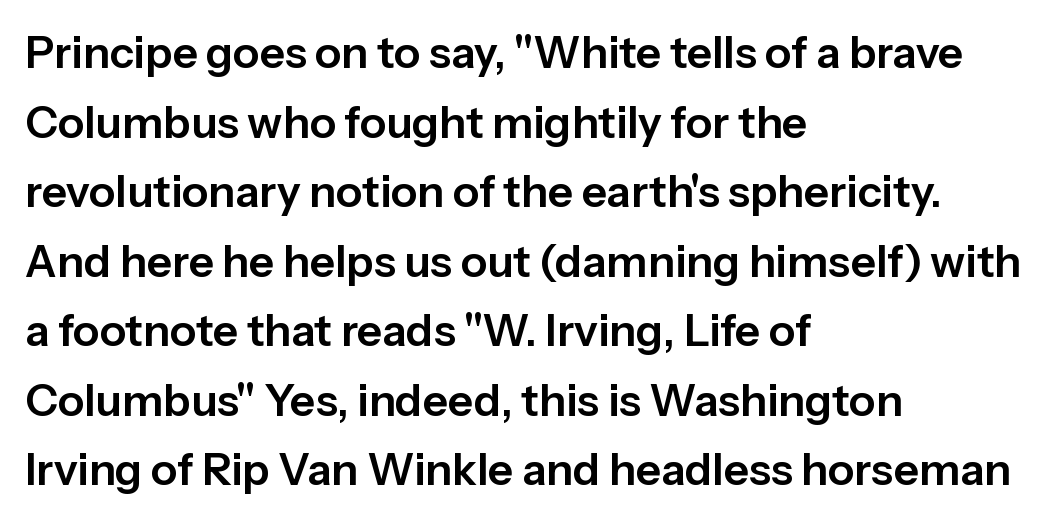
Q: Is the text italic (slanted)? A: No, it is upright.
Q: Is the typeface a serif or a sans-serif typeface? A: Sans-serif.
Q: Is the text underlined? A: No.
Q: How is the paragraph aligned? A: Left-aligned.
Q: Is the spacing between letters normal or unusually wide? A: Normal.
Q: Is the spacing between lines tight, normal or loose? A: Normal.
Q: Width (condensed, normal, or wide)? A: Normal.
Q: Stroke contrast? A: Low.
Q: x-height? A: Medium.
Q: Monospaced? A: No.
